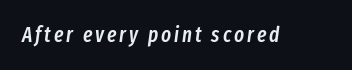
Q: Is the text bold? A: Semi-bold.
Q: Is the text italic (slanted)? A: Yes, it leans right by about 8 degrees.
Q: Is the text underlined? A: No.
